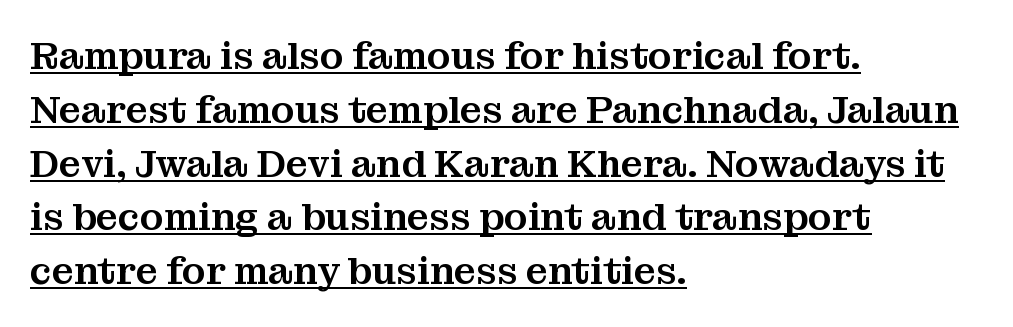
In CSS terms this would be text-align: left. Varying glyph widths throughout — classic text-font behaviour. Nobody touched the tracking dial on this one. The vertical gap from one line to the next is medium. These characters rest on top of a visible drawn line.
